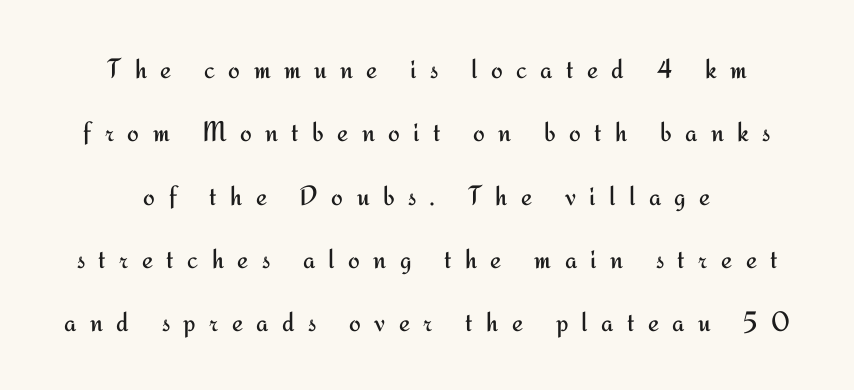
{"serif": "no", "italic": "no", "bold": "no", "weight": "regular", "width": "normal", "stroke_contrast": "medium", "x_height": "small", "monospaced": "no", "underline": "no", "line_spacing": "loose", "line_spacing_ratio": 2.26, "letter_spacing": "wide", "letter_spacing_em": 0.48, "glyph_px": 28}
